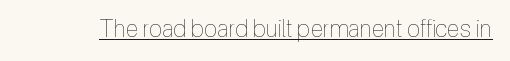
The image shows 24 px text type, upright; set normal letter spacing, underlined.
